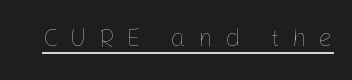
Q: Is the text bold? A: No.
Q: Is the text italic (slanted)? A: No, it is upright.
Q: Is the text underlined? A: Yes.
Q: Is the spacing between letters normal or unusually wide? A: Unusually wide.
